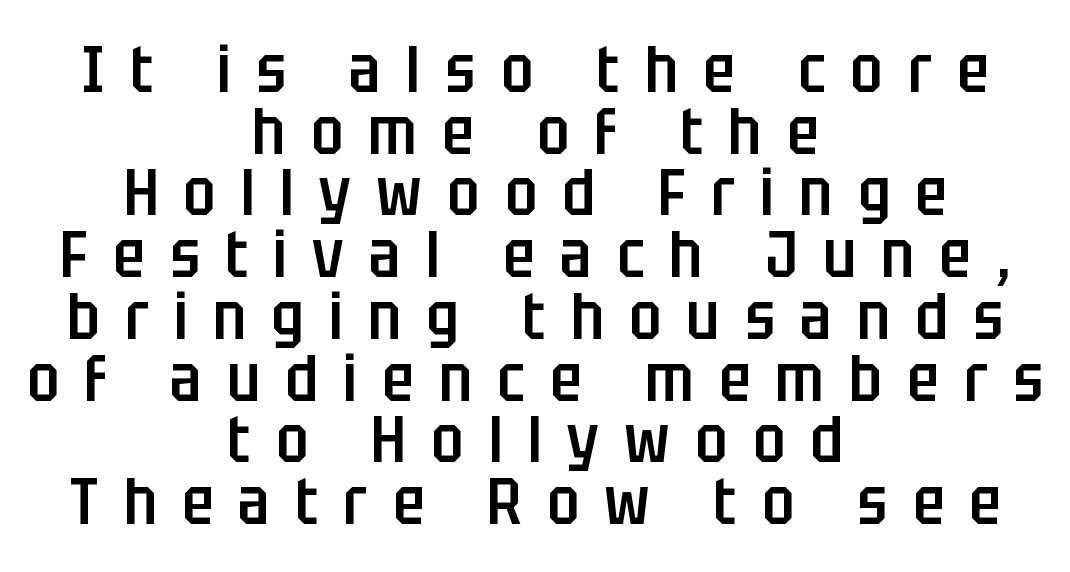
The space beneath each line is pristine and unruled. The face used here is proportionally spaced, like ordinary book or web type. The rendering inserts visible extra space after every character. These lines are composed in type without serifs. The lettering stays uniformly vertical, giving the passage a roman look. Compared with a flush-left layout, this one balances lines on the center instead.
